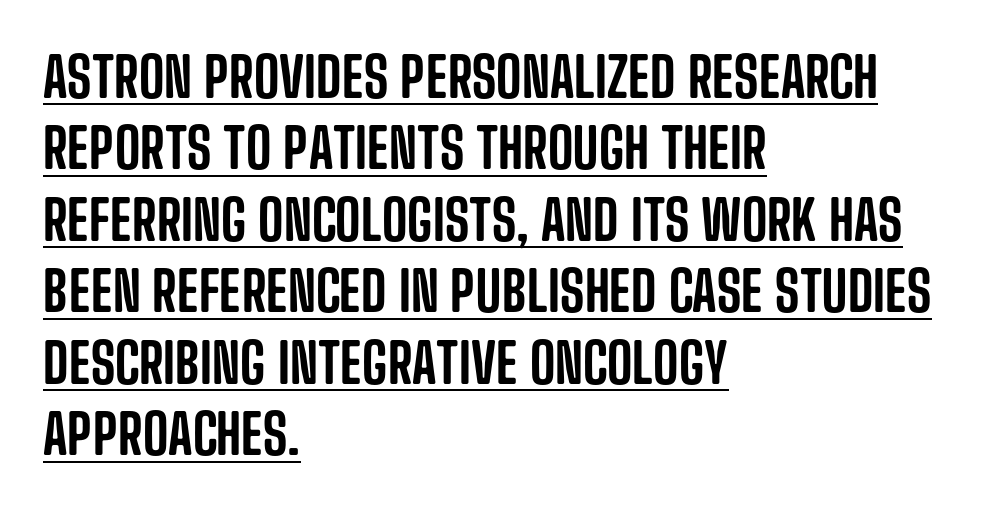
Typographically, this falls in the sans-serif category. The rendering uses the underline text-decoration. Where is the straight margin? On the left. In terms of posture, this sample is upright. No extra tracking has been applied to these lines. Note the varied advance widths — an 'i' is clearly narrower than an 'm'.
